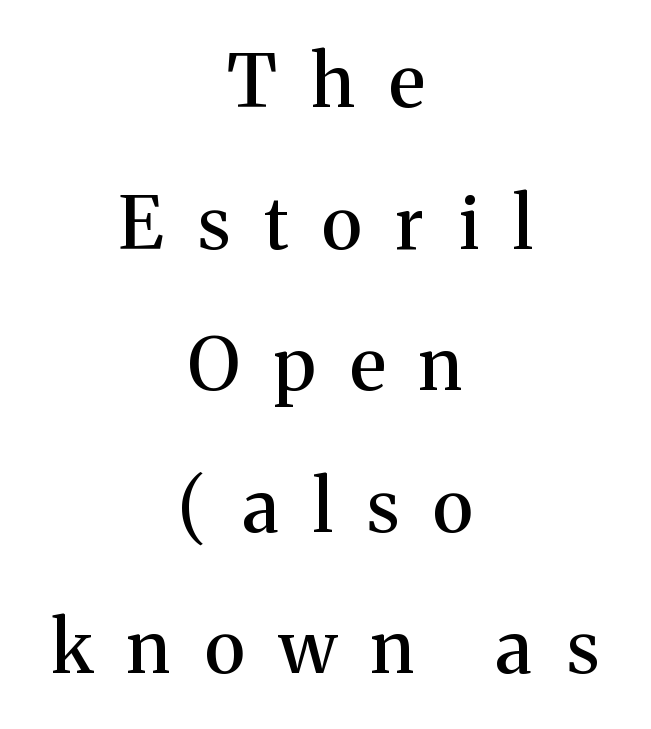
I'd call this a serif setting — the letters wear small feet. The type sits square on the baseline with zero lean. What's the leading like? Stretched, with rows far apart. Anything drawn beneath the words? Only blank space. Horizontally, the lines are justified to the midpoint only.
